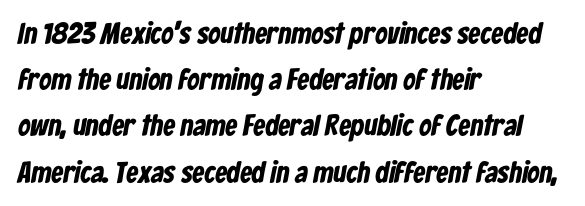
Q: Is the text bold? A: Yes.
Q: Is the typeface a serif or a sans-serif typeface? A: Sans-serif.
Q: Is the text underlined? A: No.
Q: How is the paragraph aligned? A: Left-aligned.
Q: Is the spacing between letters normal or unusually wide? A: Normal.
Q: Is the spacing between lines tight, normal or loose? A: Normal.
Q: Width (condensed, normal, or wide)? A: Condensed.
Q: Stroke contrast? A: Low.
Q: x-height? A: Medium.
Q: Monospaced? A: No.
